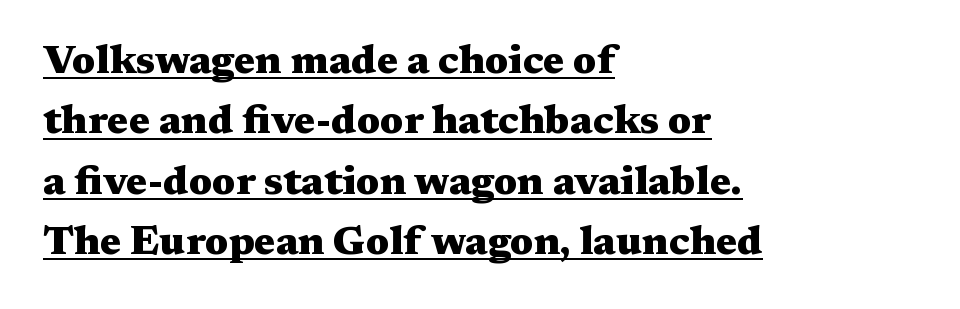
The image shows 40 px heavy, wide serif type, upright; set left-aligned, normal line spacing (1.51x), normal letter spacing, underlined; medium stroke contrast and a medium x-height.
